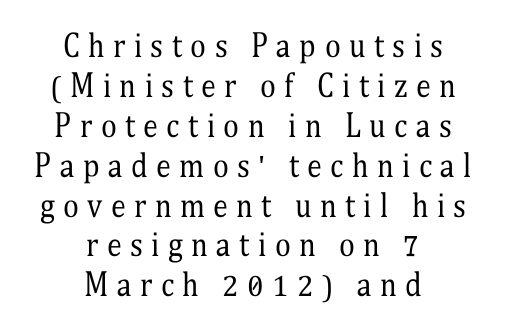
A bare baseline throughout the passage. How are the letters spaced? Widely, with obvious added tracking. This is not heavy type; no bold has been used. The lines in this sample share a center point and differ in where they start and stop. Rendered with straight, roman letterforms. The glyphs in this specimen are seriffed.
